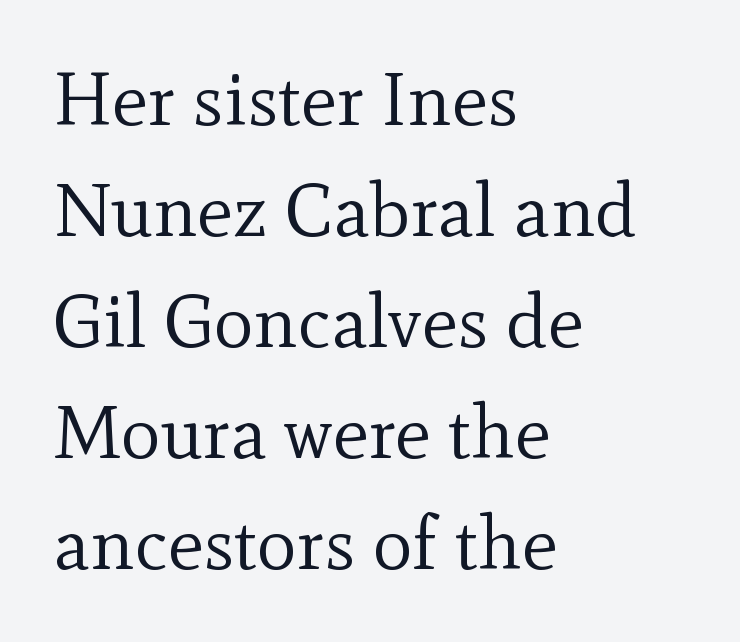
The image shows 75 px regular-weight serif type, upright; set left-aligned, normal line spacing (1.48x), normal letter spacing, not underlined; a small x-height.
